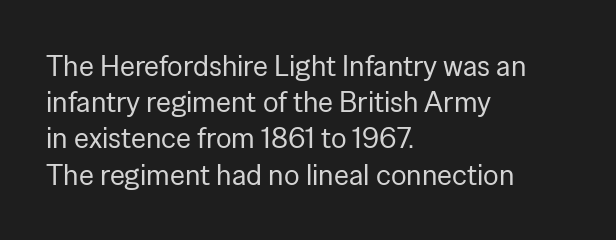
Q: Is the text bold? A: No.
Q: Is the text italic (slanted)? A: No, it is upright.
Q: Is the typeface a serif or a sans-serif typeface? A: Sans-serif.
Q: Is the text underlined? A: No.
Q: How is the paragraph aligned? A: Left-aligned.
Q: Is the spacing between letters normal or unusually wide? A: Normal.
Q: Is the spacing between lines tight, normal or loose? A: Normal.
Q: Width (condensed, normal, or wide)? A: Normal.
Q: Stroke contrast? A: Low.
Q: x-height? A: Medium.
Q: Monospaced? A: No.
